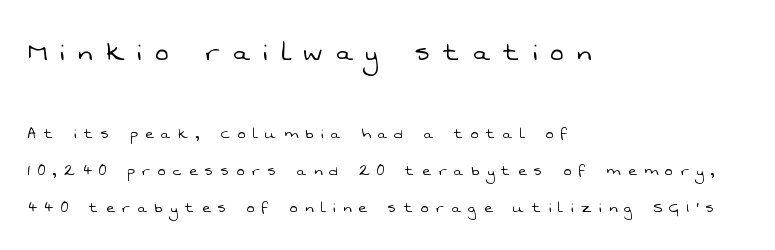
{"serif": "no", "bold": "no", "weight": "light", "width": "normal", "stroke_contrast": "low", "x_height": "medium", "monospaced": "no", "underline": "no", "align": "left", "line_spacing": "loose", "line_spacing_ratio": 2.07, "letter_spacing": "wide", "letter_spacing_em": 0.43, "larger_block": "first", "size_ratio": 1.78, "glyph_px": 32}
